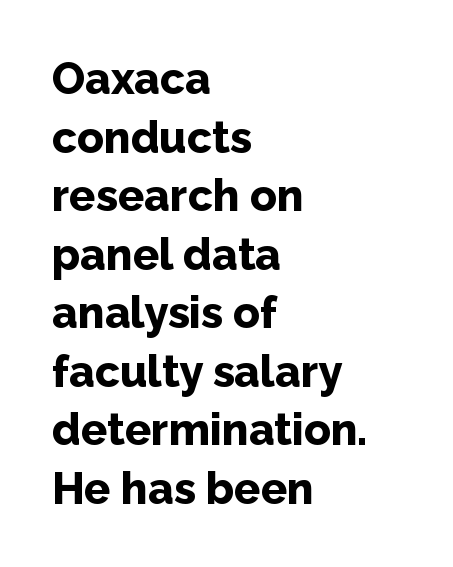
The image shows 44 px bold sans-serif type, upright; set left-aligned, normal line spacing (1.33x), normal letter spacing, not underlined; low stroke contrast and a medium x-height.
